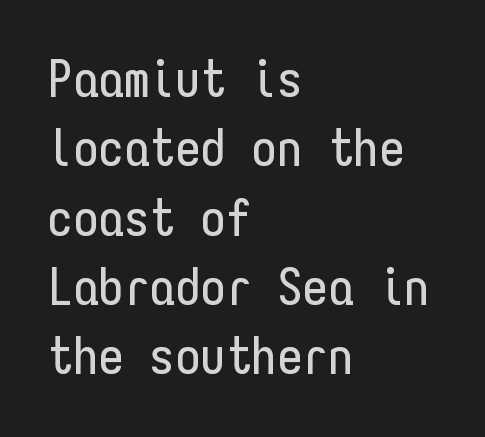
Q: Is the text italic (slanted)? A: No, it is upright.
Q: Is the typeface a serif or a sans-serif typeface? A: Sans-serif.
Q: Is the text underlined? A: No.
Q: How is the paragraph aligned? A: Left-aligned.
Q: Is the spacing between letters normal or unusually wide? A: Normal.
Q: Is the spacing between lines tight, normal or loose? A: Normal.
Q: Width (condensed, normal, or wide)? A: Condensed.
Q: Stroke contrast? A: Low.
Q: x-height? A: Medium.
Q: Monospaced? A: Yes.
